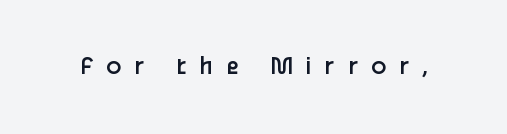
Q: Is the text bold? A: No.
Q: Is the text italic (slanted)? A: No, it is upright.
Q: Is the typeface a serif or a sans-serif typeface? A: Sans-serif.
Q: Is the text underlined? A: No.
Q: Is the spacing between letters normal or unusually wide? A: Unusually wide.
Q: Width (condensed, normal, or wide)? A: Normal.
Q: Stroke contrast? A: Low.
Q: x-height? A: Medium.
Q: Monospaced? A: No.
